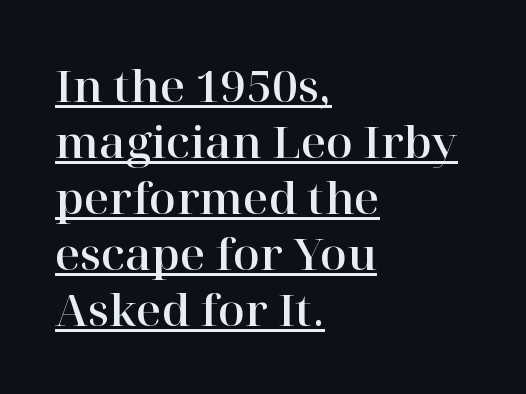
The image shows 44 px serif type, upright; set left-aligned, normal line spacing (1.27x), normal letter spacing, underlined; high stroke contrast and a medium x-height.
